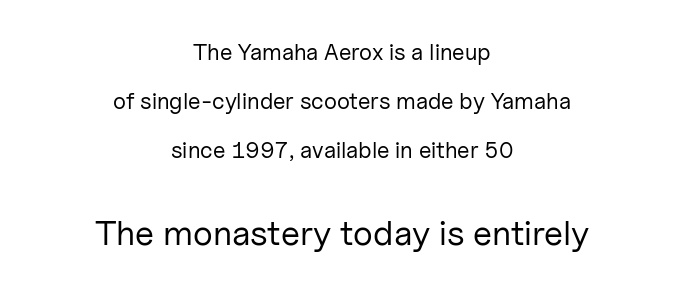
{"serif": "no", "italic": "no", "bold": "no", "weight": "regular", "width": "normal", "stroke_contrast": "low", "x_height": "medium", "monospaced": "no", "underline": "no", "align": "center", "line_spacing": "loose", "line_spacing_ratio": 2.12, "letter_spacing": "normal", "letter_spacing_em": 0.0, "larger_block": "second", "size_ratio": 1.52, "glyph_px": 35}
